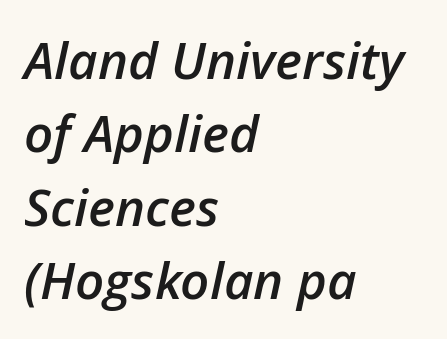
{"italic": "yes", "lean": "right", "slant_degrees": 12, "bold": "semi", "weight": "semibold", "width": "normal", "stroke_contrast": "low", "x_height": "medium", "monospaced": "no", "underline": "no", "align": "left", "line_spacing": "normal", "line_spacing_ratio": 1.44, "letter_spacing": "normal", "letter_spacing_em": 0.0, "glyph_px": 51}
